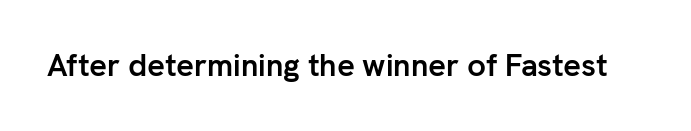
The image shows 31 px semibold sans-serif type, upright; set normal letter spacing, not underlined; low stroke contrast and a medium x-height.
